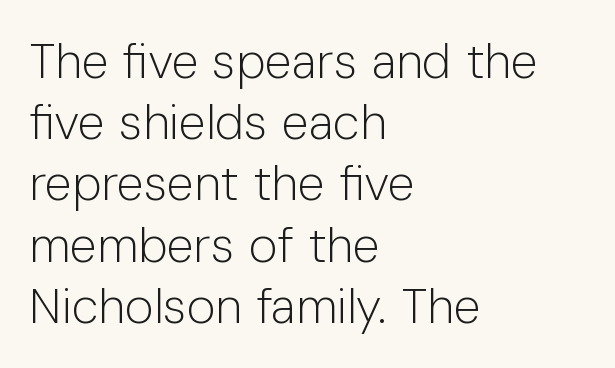
The image shows 49 px light sans-serif type, upright; set left-aligned, normal line spacing (1.25x), normal letter spacing, not underlined; low stroke contrast and a medium x-height.
